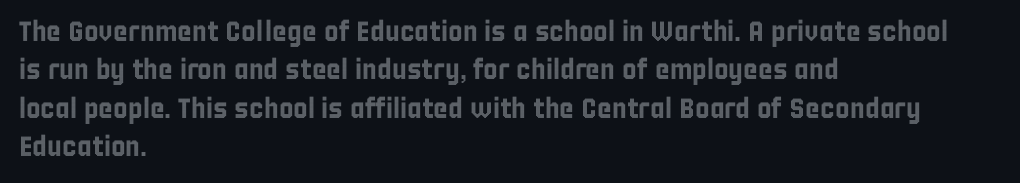
The image shows 28 px condensed type, upright; set left-aligned, normal line spacing (1.37x), normal letter spacing, not underlined; a large x-height.
